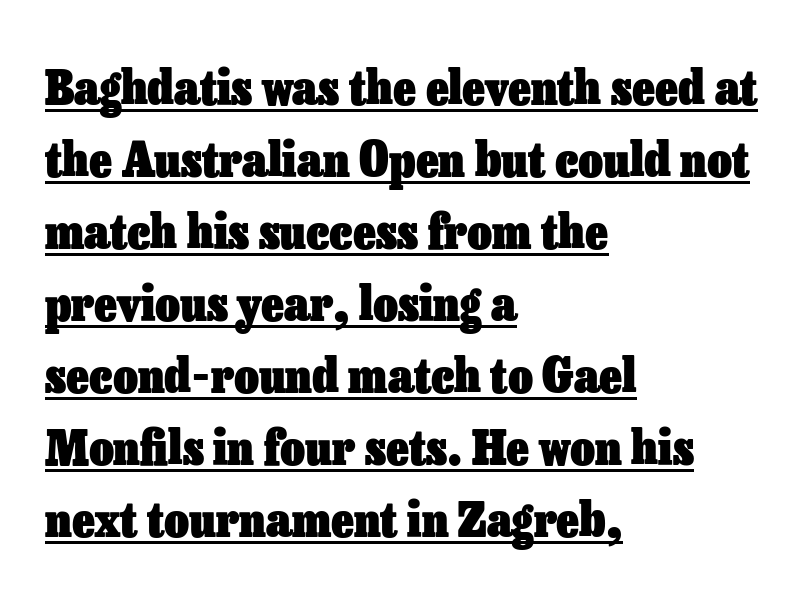
{"italic": "no", "bold": "yes", "weight": "heavy", "width": "normal", "stroke_contrast": "low", "x_height": "medium", "monospaced": "no", "underline": "yes", "align": "left", "line_spacing": "normal", "line_spacing_ratio": 1.5, "letter_spacing": "normal", "letter_spacing_em": 0.0, "glyph_px": 48}
